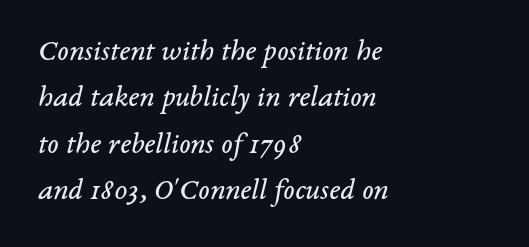
Q: Is the text bold? A: No.
Q: Is the text italic (slanted)? A: Yes, it leans right by about 14 degrees.
Q: Is the typeface a serif or a sans-serif typeface? A: Serif.
Q: Is the text underlined? A: No.
Q: How is the paragraph aligned? A: Left-aligned.
Q: Is the spacing between letters normal or unusually wide? A: Normal.
Q: Is the spacing between lines tight, normal or loose? A: Normal.
Q: Width (condensed, normal, or wide)? A: Normal.
Q: Stroke contrast? A: Low.
Q: x-height? A: Medium.
Q: Monospaced? A: No.
